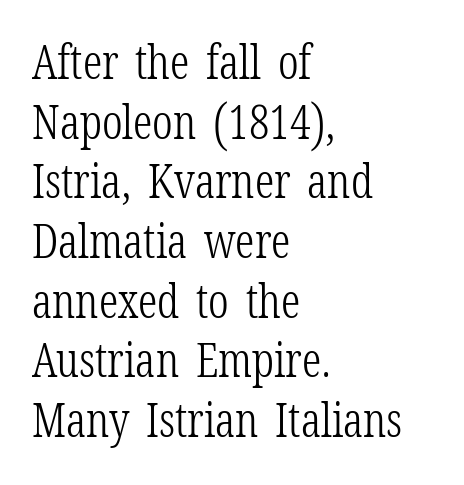
Do the characters align in a grid? No, the font is proportional. Weight class: somewhere from thin through regular. Check under the words: just untouched page. The ragged edge is on the right, which tells us the setting is flush left.
